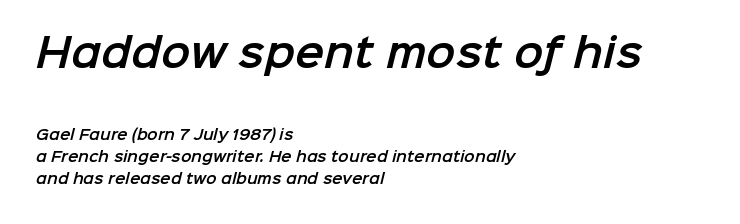
Q: Is the typeface a serif or a sans-serif typeface? A: Sans-serif.
Q: Is the text underlined? A: No.
Q: How is the paragraph aligned? A: Left-aligned.
Q: Is the spacing between letters normal or unusually wide? A: Normal.
Q: Is the spacing between lines tight, normal or loose? A: Normal.
Q: Which block of text is set in a larger size, the first (top) or the second (bottom)? A: The first (top) one.
Q: Width (condensed, normal, or wide)? A: Normal.
Q: Stroke contrast? A: Low.
Q: x-height? A: Medium.
Q: Monospaced? A: No.
